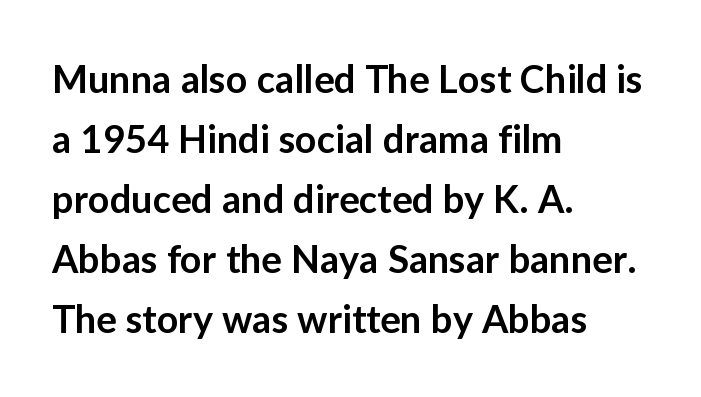
Q: Is the text bold? A: Semi-bold.
Q: Is the text italic (slanted)? A: No, it is upright.
Q: Is the typeface a serif or a sans-serif typeface? A: Sans-serif.
Q: Is the text underlined? A: No.
Q: How is the paragraph aligned? A: Left-aligned.
Q: Is the spacing between letters normal or unusually wide? A: Normal.
Q: Is the spacing between lines tight, normal or loose? A: Normal.
Q: Width (condensed, normal, or wide)? A: Normal.
Q: Stroke contrast? A: Low.
Q: x-height? A: Medium.
Q: Monospaced? A: No.
